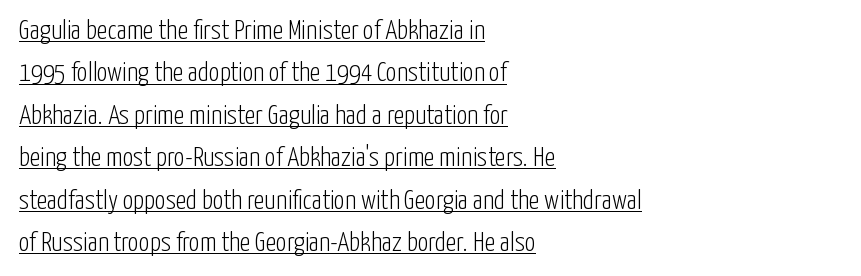
Short note: letters normally spaced. Vertical stems look standard width or narrower in stroke. Alignment: flush left. Every stem runs plumb, perpendicular to the baseline.
